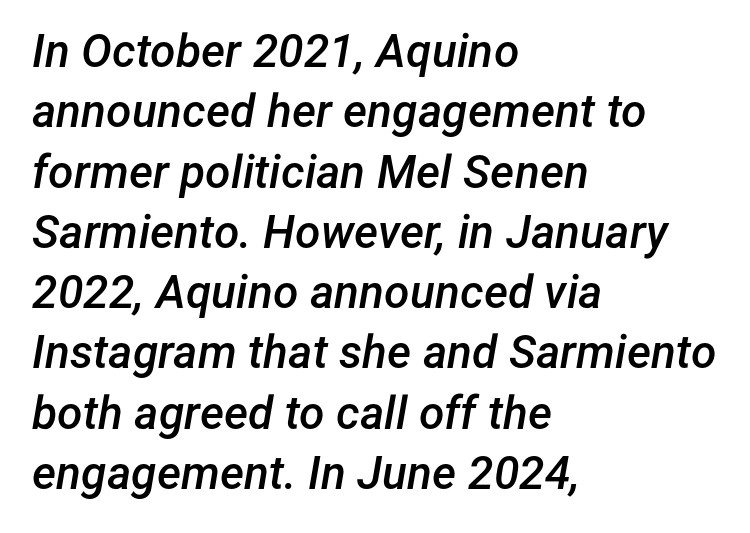
{"italic": "yes", "lean": "right", "slant_degrees": 12, "bold": "semi", "weight": "semibold", "width": "normal", "stroke_contrast": "low", "x_height": "medium", "monospaced": "no", "underline": "no", "align": "left", "line_spacing": "normal", "line_spacing_ratio": 1.31, "letter_spacing": "normal", "letter_spacing_em": 0.0, "glyph_px": 46}
